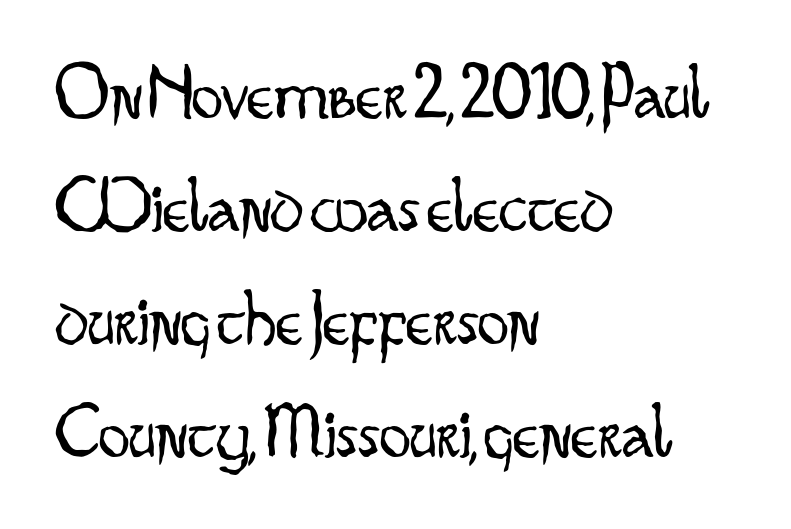
Q: Is the text bold? A: No.
Q: Is the text italic (slanted)? A: No, it is upright.
Q: Is the typeface a serif or a sans-serif typeface? A: Sans-serif.
Q: Is the text underlined? A: No.
Q: How is the paragraph aligned? A: Left-aligned.
Q: Is the spacing between letters normal or unusually wide? A: Normal.
Q: Is the spacing between lines tight, normal or loose? A: Normal.
Q: Width (condensed, normal, or wide)? A: Condensed.
Q: Stroke contrast? A: Low.
Q: x-height? A: Small.
Q: Monospaced? A: No.
